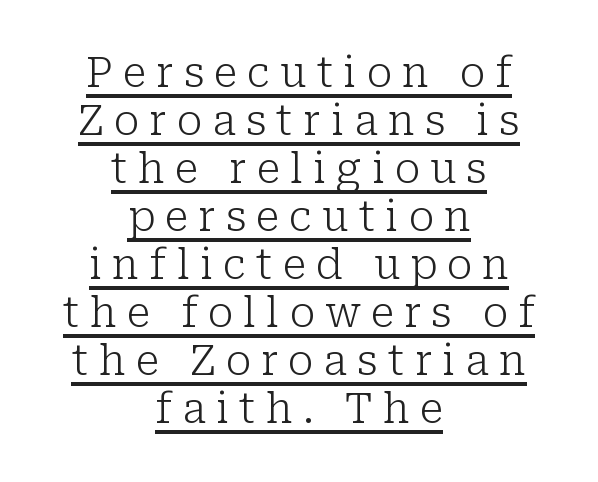
In CSS terms this would be text-align: center. In terms of posture, this sample is upright. The letters advance in unequal steps, a hallmark of proportional type. Quick note: underline on. No chunkiness to these letters — they're not bold. Glyph-to-glyph distance is far greater than everyday printed text.
